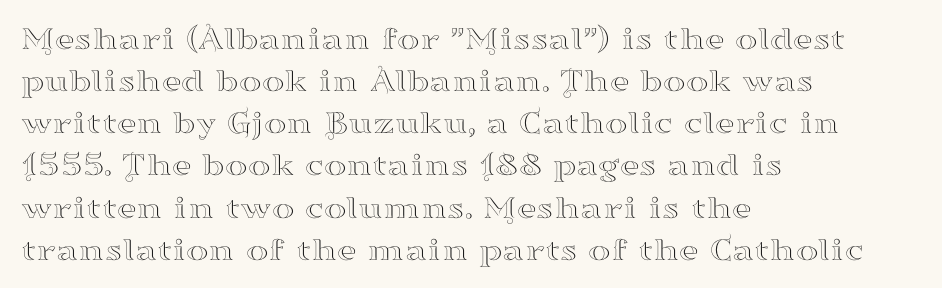
{"serif": "yes", "italic": "no", "width": "wide", "stroke_contrast": "high", "x_height": "small", "monospaced": "no", "underline": "no", "align": "left", "line_spacing_ratio": 1.24, "letter_spacing": "normal", "letter_spacing_em": 0.0, "glyph_px": 34}
